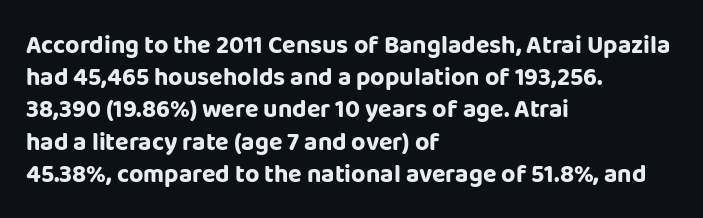
The image shows 25 px bold type, upright; set left-aligned, normal line spacing (1.29x), normal letter spacing, not underlined.
